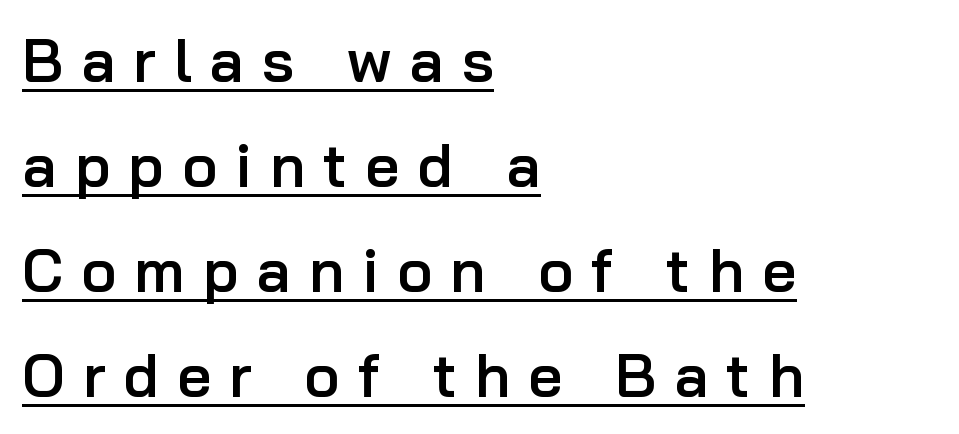
The image shows 60 px semibold sans-serif type, upright; set left-aligned, line spacing 1.75x, unusually wide letter spacing (+0.3 em), underlined; low stroke contrast and a medium x-height.
